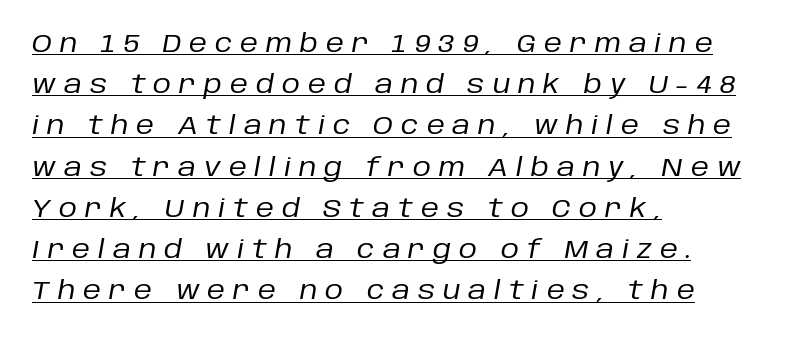
Q: Is the text bold? A: No.
Q: Is the text italic (slanted)? A: Yes, it leans right by about 10 degrees.
Q: Is the text underlined? A: Yes.
Q: How is the paragraph aligned? A: Left-aligned.
Q: Is the spacing between letters normal or unusually wide? A: Unusually wide.
Q: Is the spacing between lines tight, normal or loose? A: Normal.
